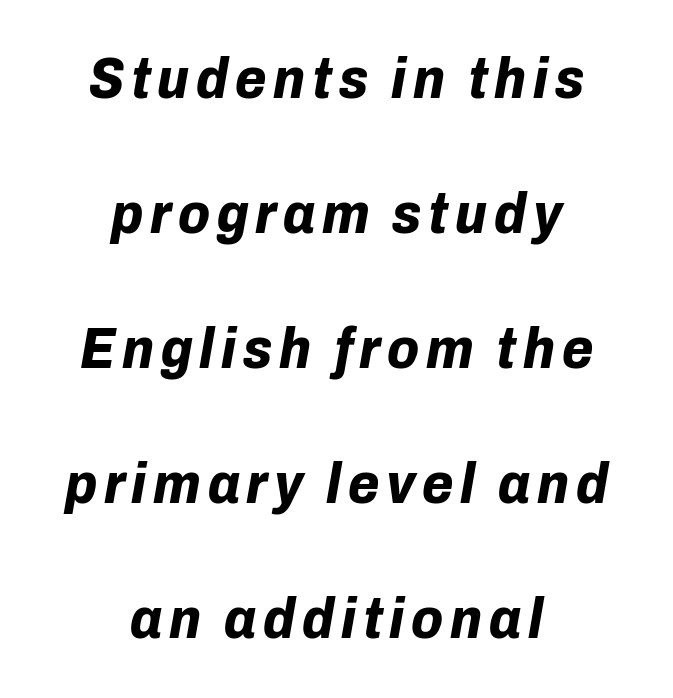
{"italic": "yes", "lean": "right", "slant_degrees": 10, "bold": "yes", "weight": "bold", "width": "normal", "stroke_contrast": "low", "x_height": "medium", "monospaced": "no", "underline": "no", "align": "center", "line_spacing": "loose", "line_spacing_ratio": 2.37, "glyph_px": 57}
